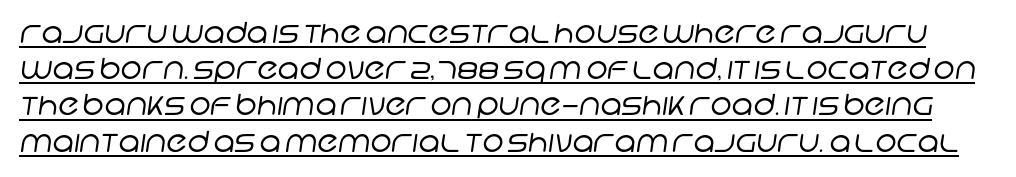
Q: Is the text bold? A: No.
Q: Is the typeface a serif or a sans-serif typeface? A: Sans-serif.
Q: Is the text underlined? A: Yes.
Q: Is the spacing between letters normal or unusually wide? A: Normal.
Q: Is the spacing between lines tight, normal or loose? A: Normal.
Q: Width (condensed, normal, or wide)? A: Normal.
Q: Stroke contrast? A: Low.
Q: x-height? A: Large.
Q: Monospaced? A: No.
